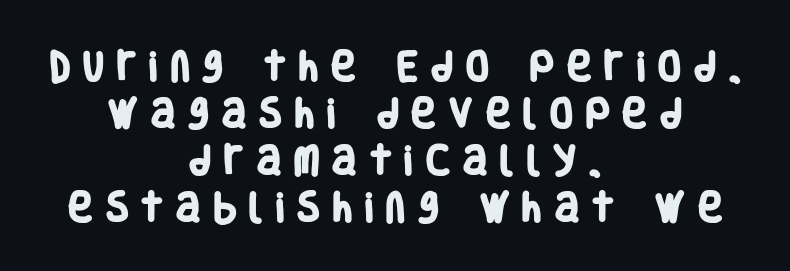
Character widths vary here, with narrow letters taking less room than wide ones. Casual observation: everything's sitting right in the middle. The string is rendered with underlining switched off. These lines carry a lot of weight — the face is fully bold.
